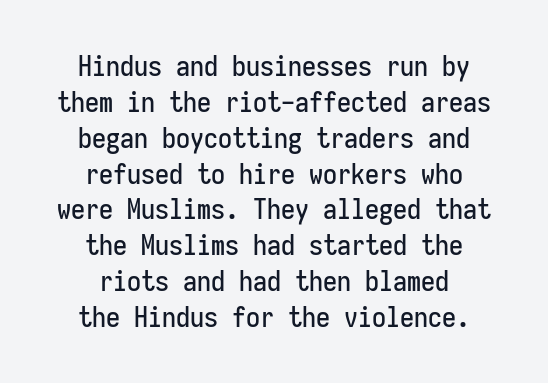
No feet cap the strokes, marking this as sans-serif type. Is there much room between lines? A standard amount, neither cramped nor airy. The area under the type is left untouched. Horizontal alignment here is central, giving a formal, balanced look.
